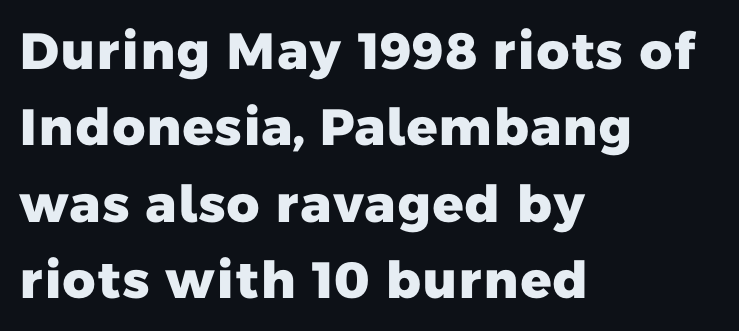
Q: Is the text bold? A: Yes.
Q: Is the typeface a serif or a sans-serif typeface? A: Sans-serif.
Q: Is the text underlined? A: No.
Q: How is the paragraph aligned? A: Left-aligned.
Q: Is the spacing between letters normal or unusually wide? A: Normal.
Q: Is the spacing between lines tight, normal or loose? A: Normal.
Q: Width (condensed, normal, or wide)? A: Normal.
Q: Stroke contrast? A: Low.
Q: x-height? A: Medium.
Q: Monospaced? A: No.
